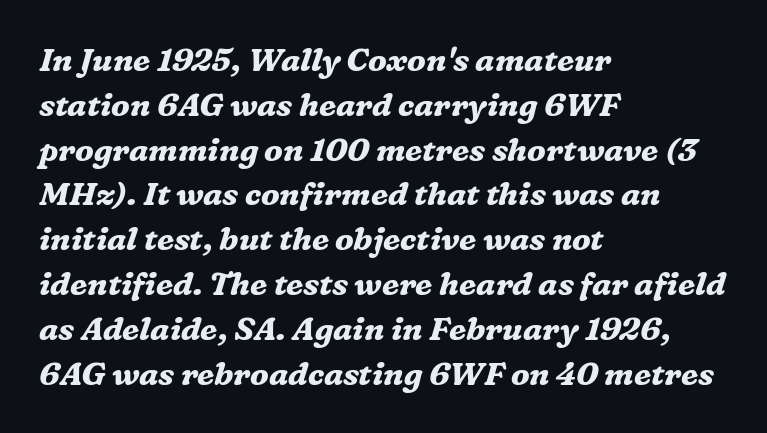
{"serif": "yes", "italic": "yes", "lean": "right", "slant_degrees": 16, "bold": "yes", "weight": "bold", "width": "normal", "stroke_contrast": "medium", "x_height": "medium", "monospaced": "no", "underline": "no", "align": "left", "line_spacing": "normal", "line_spacing_ratio": 1.4, "letter_spacing": "normal", "letter_spacing_em": 0.0, "glyph_px": 32}
